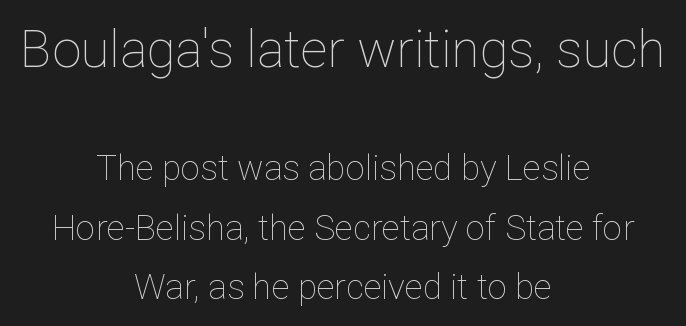
Honestly, the row spacing looks completely unremarkable. Check the space under the baseline: it is left empty. Does the lettering tilt? It doesn't — this is upright. Is the letter spacing exaggerated? No — it looks like the ordinary default.
